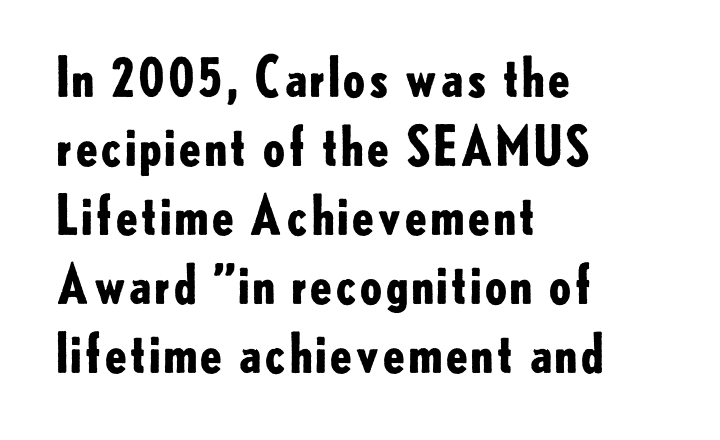
{"serif": "no", "italic": "no", "bold": "yes", "weight": "bold", "width": "normal", "stroke_contrast": "low", "x_height": "small", "monospaced": "no", "underline": "no", "align": "left", "line_spacing": "normal", "line_spacing_ratio": 1.3, "letter_spacing": "normal", "letter_spacing_em": 0.0, "glyph_px": 53}
